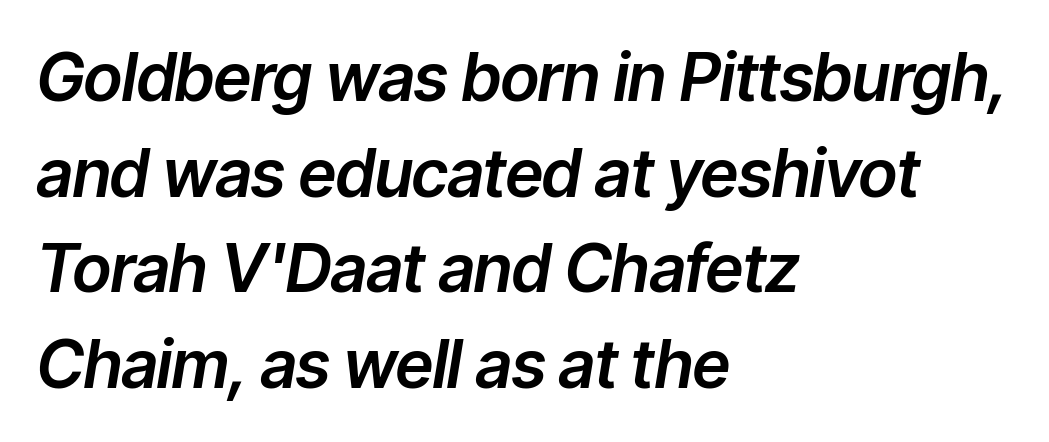
Quick note: italic. Where is the straight margin? On the left. Leading matches the norm, producing a regular column. The rendering uses natural spacing where letterforms have individual widths.
